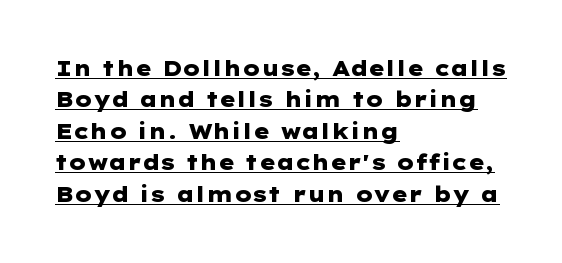
Students, this is bold: see how much ink each stroke carries. Rendered with straight, roman letterforms. This rendering features underlined lettering. Successive baselines arrive at the customary interval.
